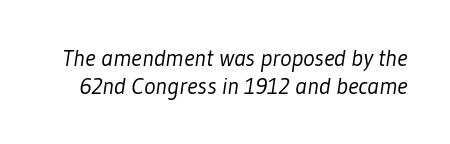
{"bold": "no", "underline": "no", "line_spacing_ratio": 1.17, "letter_spacing": "normal", "letter_spacing_em": 0.0, "glyph_px": 24}
